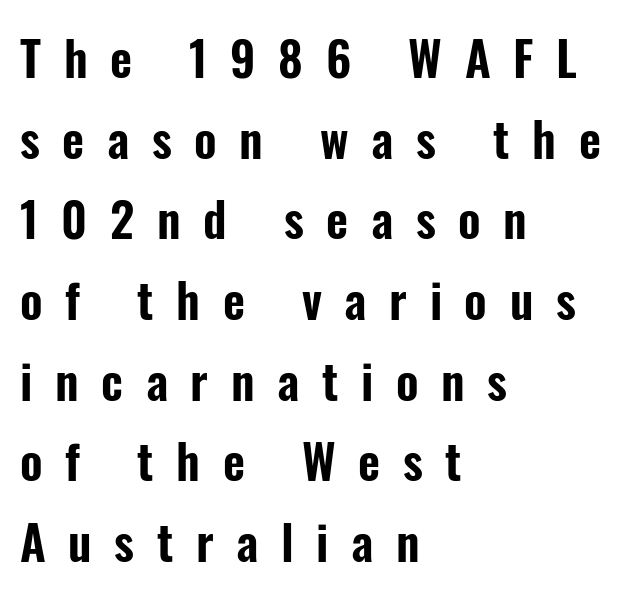
Q: Is the text italic (slanted)? A: No, it is upright.
Q: Is the typeface a serif or a sans-serif typeface? A: Sans-serif.
Q: Is the text underlined? A: No.
Q: How is the paragraph aligned? A: Left-aligned.
Q: Is the spacing between letters normal or unusually wide? A: Unusually wide.
Q: Is the spacing between lines tight, normal or loose? A: Normal.
Q: Width (condensed, normal, or wide)? A: Condensed.
Q: Stroke contrast? A: Low.
Q: x-height? A: Medium.
Q: Monospaced? A: No.
